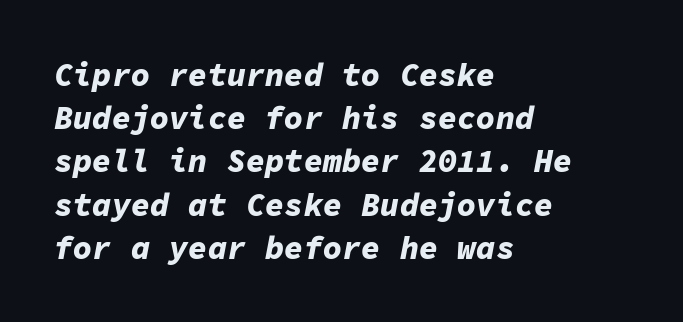
{"italic": "yes", "lean": "right", "slant_degrees": 11, "bold": "yes", "weight": "bold", "width": "normal", "stroke_contrast": "low", "x_height": "medium", "monospaced": "yes", "underline": "no", "align": "left", "line_spacing": "normal", "line_spacing_ratio": 1.35, "letter_spacing": "normal", "letter_spacing_em": 0.0, "glyph_px": 32}
